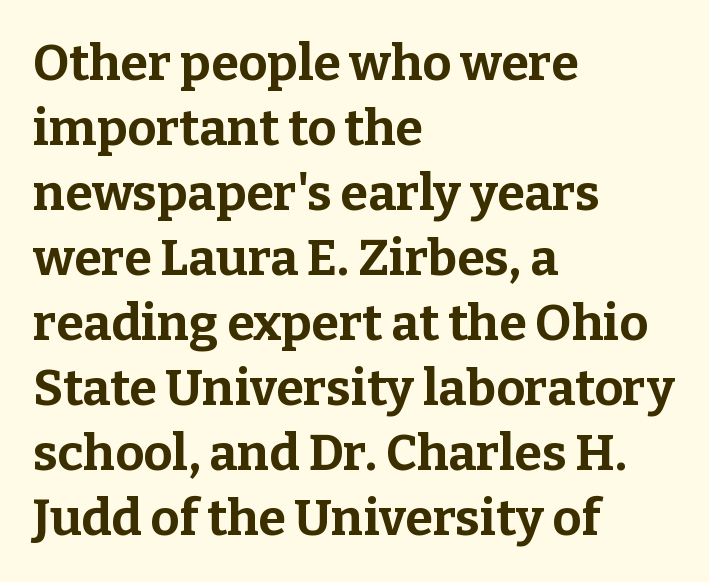
{"serif": "yes", "italic": "no", "bold": "yes", "weight": "bold", "width": "normal", "stroke_contrast": "low", "x_height": "medium", "monospaced": "no", "underline": "no", "align": "left", "line_spacing": "normal", "line_spacing_ratio": 1.3, "letter_spacing": "normal", "letter_spacing_em": 0.0, "glyph_px": 50}
